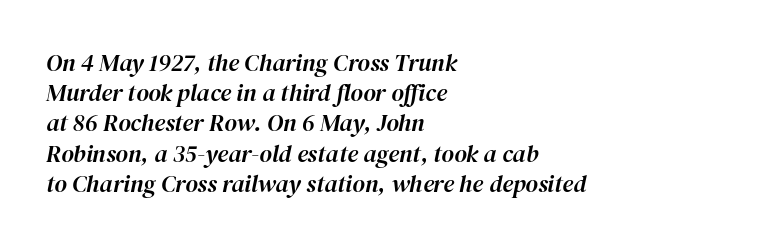
{"italic": "yes", "lean": "right", "slant_degrees": 12, "underline": "no", "align": "left", "line_spacing": "normal", "line_spacing_ratio": 1.26, "letter_spacing": "normal", "letter_spacing_em": 0.0, "glyph_px": 24}
